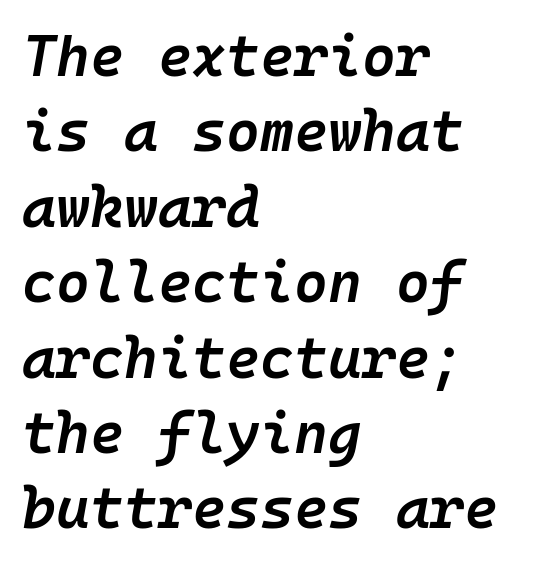
{"italic": "yes", "lean": "right", "slant_degrees": 10, "bold": "semi", "weight": "semibold", "width": "normal", "stroke_contrast": "low", "x_height": "medium", "monospaced": "yes", "underline": "no", "align": "left", "line_spacing": "normal", "line_spacing_ratio": 1.3, "letter_spacing": "normal", "letter_spacing_em": 0.0, "glyph_px": 58}
